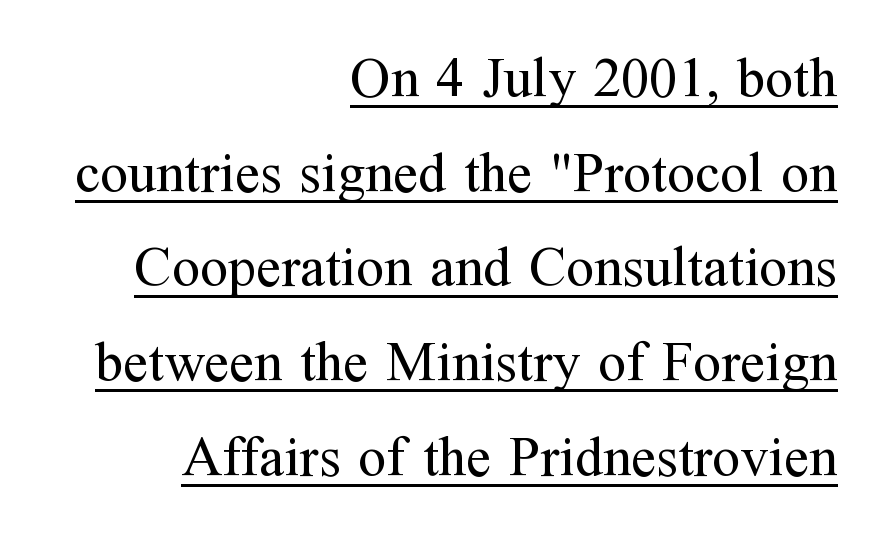
Q: Is the text bold? A: No.
Q: Is the text italic (slanted)? A: No, it is upright.
Q: Is the typeface a serif or a sans-serif typeface? A: Serif.
Q: Is the text underlined? A: Yes.
Q: How is the paragraph aligned? A: Right-aligned.
Q: Is the spacing between letters normal or unusually wide? A: Normal.
Q: Is the spacing between lines tight, normal or loose? A: Normal.
Q: Width (condensed, normal, or wide)? A: Normal.
Q: Stroke contrast? A: Medium.
Q: x-height? A: Medium.
Q: Monospaced? A: No.
